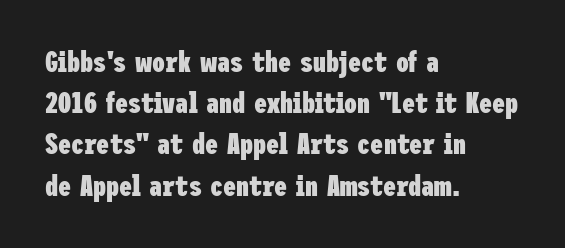
{"serif": "no", "italic": "no", "bold": "yes", "weight": "heavy", "width": "condensed", "stroke_contrast": "low", "x_height": "medium", "underline": "no", "align": "left", "line_spacing": "normal", "line_spacing_ratio": 1.42, "letter_spacing": "normal", "letter_spacing_em": 0.0, "glyph_px": 29}
